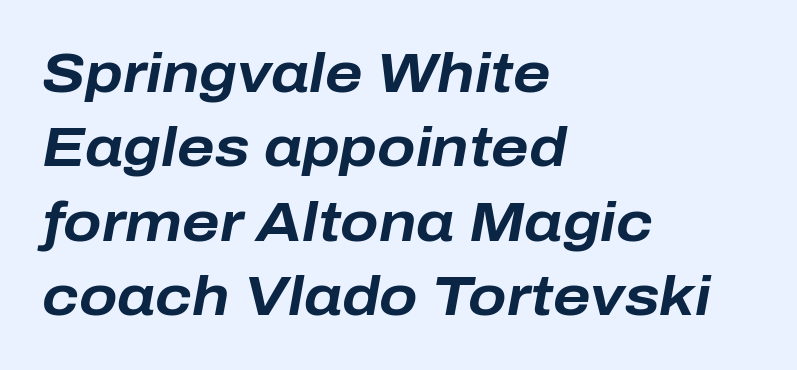
Q: Is the text bold? A: Yes.
Q: Is the text italic (slanted)? A: Yes, it leans right by about 10 degrees.
Q: Is the text underlined? A: No.
Q: How is the paragraph aligned? A: Left-aligned.
Q: Is the spacing between letters normal or unusually wide? A: Normal.
Q: Is the spacing between lines tight, normal or loose? A: Normal.
Q: Width (condensed, normal, or wide)? A: Normal.
Q: Stroke contrast? A: Low.
Q: x-height? A: Medium.
Q: Monospaced? A: No.
